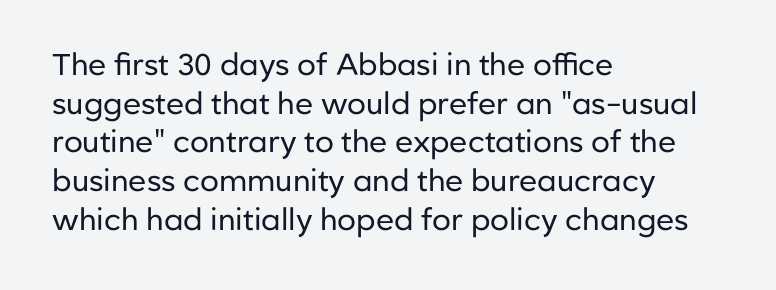
Q: Is the text bold? A: No.
Q: Is the text italic (slanted)? A: No, it is upright.
Q: Is the typeface a serif or a sans-serif typeface? A: Sans-serif.
Q: Is the text underlined? A: No.
Q: How is the paragraph aligned? A: Left-aligned.
Q: Is the spacing between letters normal or unusually wide? A: Normal.
Q: Is the spacing between lines tight, normal or loose? A: Normal.
Q: Width (condensed, normal, or wide)? A: Normal.
Q: Stroke contrast? A: Low.
Q: x-height? A: Medium.
Q: Monospaced? A: No.
